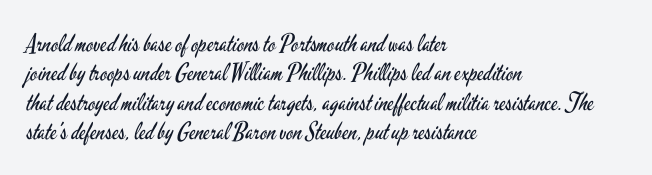
{"bold": "no", "underline": "no", "align": "left", "line_spacing_ratio": 1.22, "letter_spacing": "normal", "letter_spacing_em": 0.0, "glyph_px": 24}
